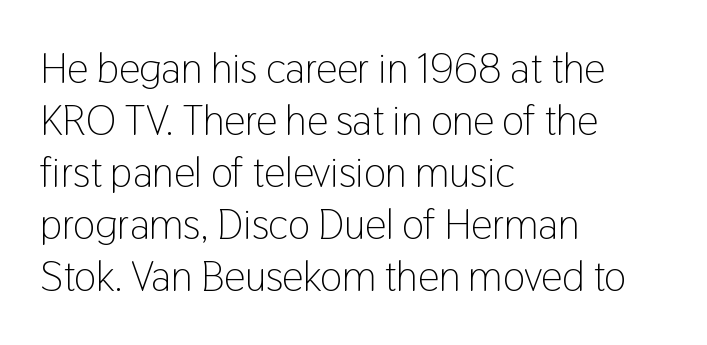
{"serif": "no", "italic": "no", "bold": "no", "weight": "light", "width": "condensed", "stroke_contrast": "low", "x_height": "medium", "monospaced": "no", "underline": "no", "align": "left", "line_spacing_ratio": 1.24, "letter_spacing": "normal", "letter_spacing_em": 0.0, "glyph_px": 42}
